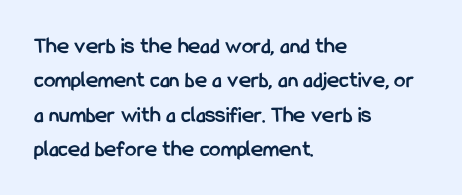
The space directly below the letters is spotless. Interline gaps are of average width in this sample. Ascenders rise straight up at ninety degrees. The rendering anchors every line to the left-hand side. The horizontal fit of the characters is conventional and even. The sample has been set heavy, in full bold.
